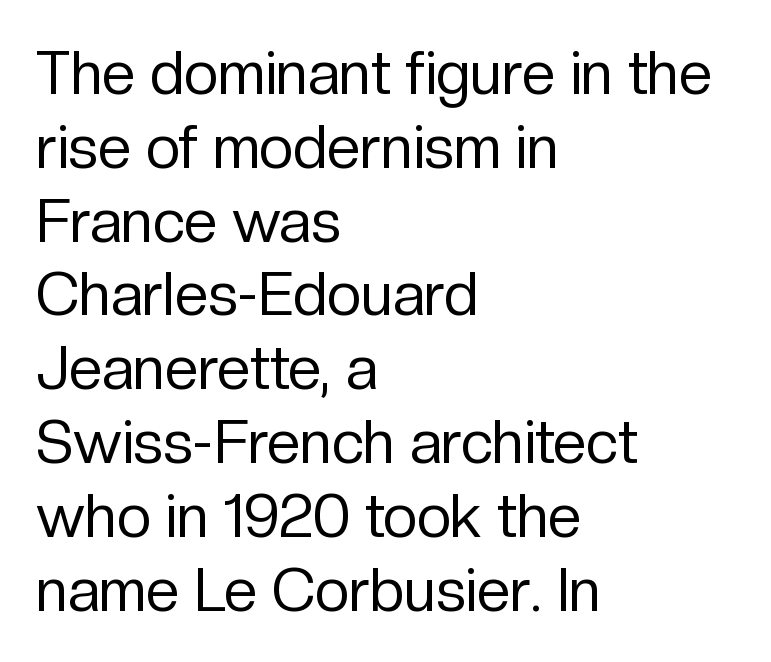
The image shows 60 px regular-weight sans-serif type, upright; set left-aligned, line spacing 1.23x, normal letter spacing, not underlined; low stroke contrast and a medium x-height.
